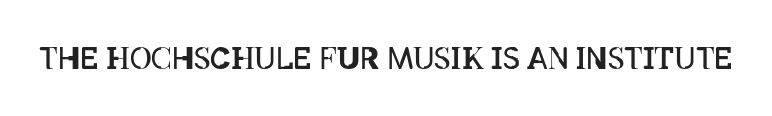
The image shows 30 px regular-weight, condensed type, upright; set normal letter spacing, not underlined; low stroke contrast and a large x-height.
